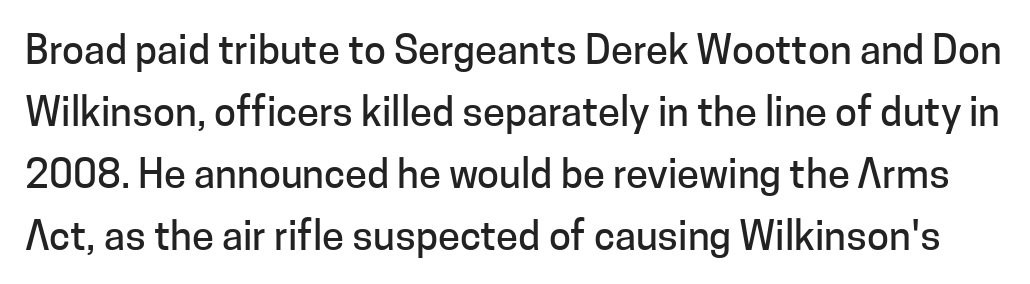
Q: Is the text italic (slanted)? A: No, it is upright.
Q: Is the typeface a serif or a sans-serif typeface? A: Sans-serif.
Q: Is the text underlined? A: No.
Q: Is the spacing between letters normal or unusually wide? A: Normal.
Q: Is the spacing between lines tight, normal or loose? A: Normal.
Q: Width (condensed, normal, or wide)? A: Normal.
Q: Stroke contrast? A: Low.
Q: x-height? A: Medium.
Q: Monospaced? A: No.
